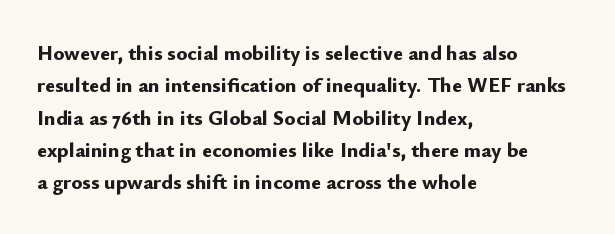
The image shows 21 px bold type, upright; set left-aligned, normal line spacing (1.54x), normal letter spacing, not underlined.
